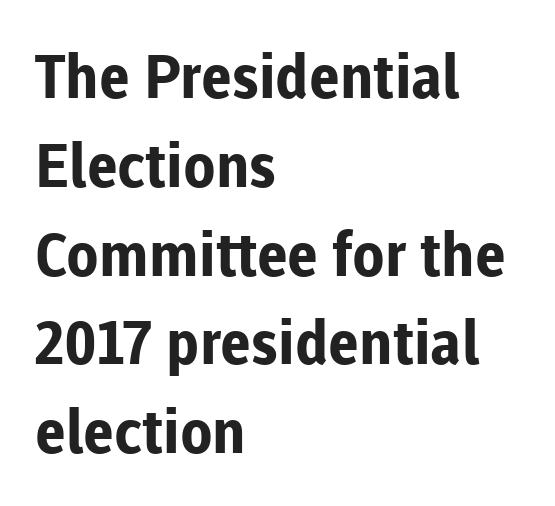
The image shows 60 px bold sans-serif type, upright; set left-aligned, normal line spacing (1.48x), normal letter spacing, not underlined; low stroke contrast and a medium x-height.
